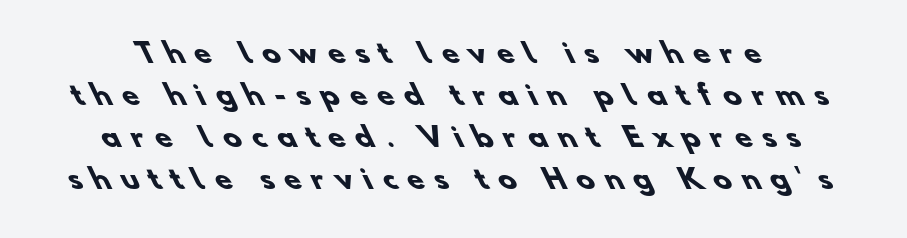
Q: Is the text bold? A: Yes.
Q: Is the text underlined? A: No.
Q: How is the paragraph aligned? A: Centered.
Q: Is the spacing between letters normal or unusually wide? A: Unusually wide.
Q: Is the spacing between lines tight, normal or loose? A: Normal.
